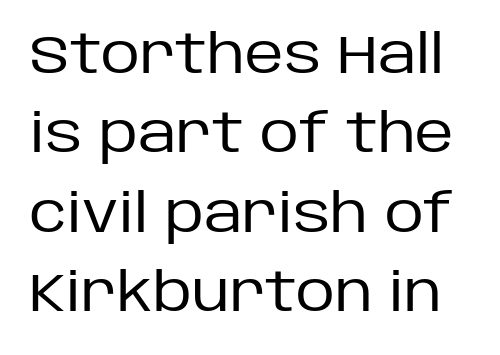
{"serif": "no", "italic": "no", "bold": "no", "weight": "regular", "width": "normal", "stroke_contrast": "low", "x_height": "large", "monospaced": "no", "underline": "no", "line_spacing": "normal", "line_spacing_ratio": 1.47, "letter_spacing": "normal", "letter_spacing_em": 0.0, "glyph_px": 54}
